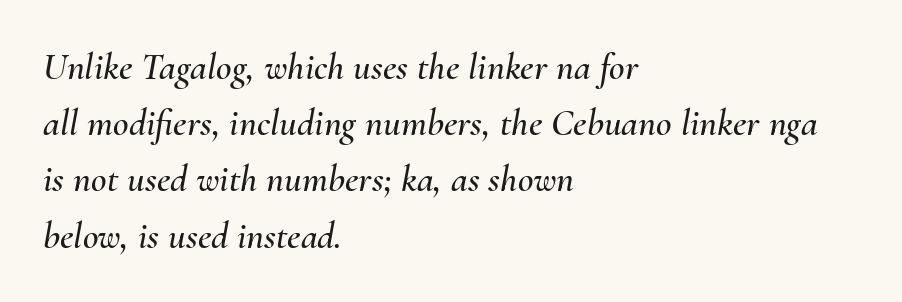
Q: Is the text italic (slanted)? A: Yes, it leans right by about 10 degrees.
Q: Is the text underlined? A: No.
Q: How is the paragraph aligned? A: Left-aligned.
Q: Is the spacing between letters normal or unusually wide? A: Normal.
Q: Is the spacing between lines tight, normal or loose? A: Normal.
Q: Width (condensed, normal, or wide)? A: Normal.
Q: Stroke contrast? A: Medium.
Q: x-height? A: Small.
Q: Monospaced? A: No.
